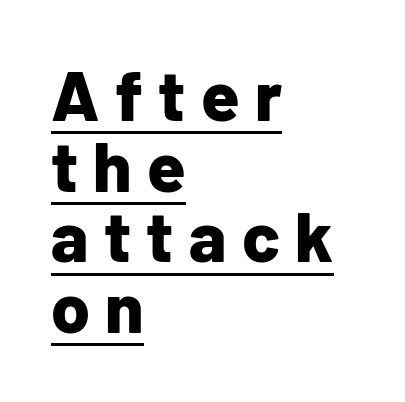
{"serif": "no", "italic": "no", "bold": "yes", "weight": "bold", "width": "normal", "stroke_contrast": "low", "x_height": "medium", "monospaced": "no", "underline": "yes", "align": "left", "line_spacing": "tight", "line_spacing_ratio": 1.01, "letter_spacing": "wide", "letter_spacing_em": 0.22, "glyph_px": 70}
